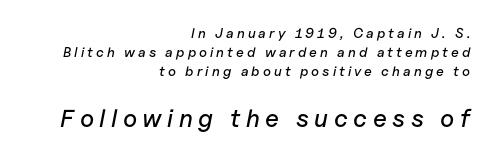
The image shows 25 px text type, italic (leaning right); set right-aligned, normal line spacing (1.37x), unusually wide letter spacing (+0.22 em), not underlined; the second (bottom) block is 1.79x larger.
